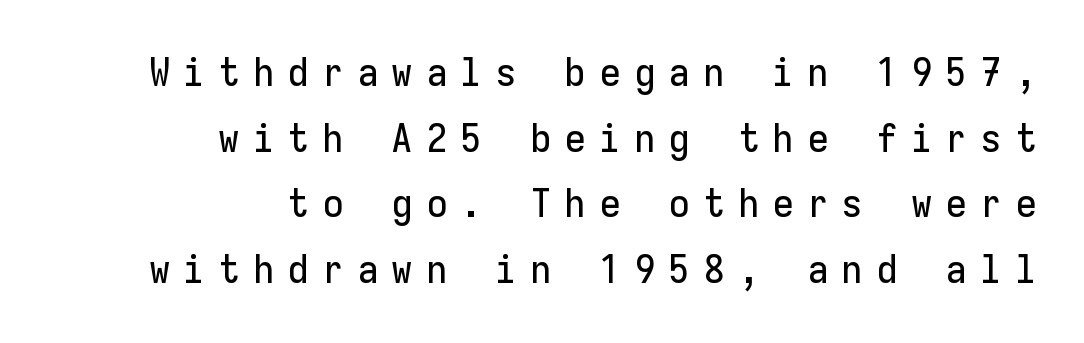
The image shows 39 px sans-serif type, upright, monospaced; set right-aligned, normal line spacing (1.68x), unusually wide letter spacing (+0.34 em), not underlined; low stroke contrast and a medium x-height.
